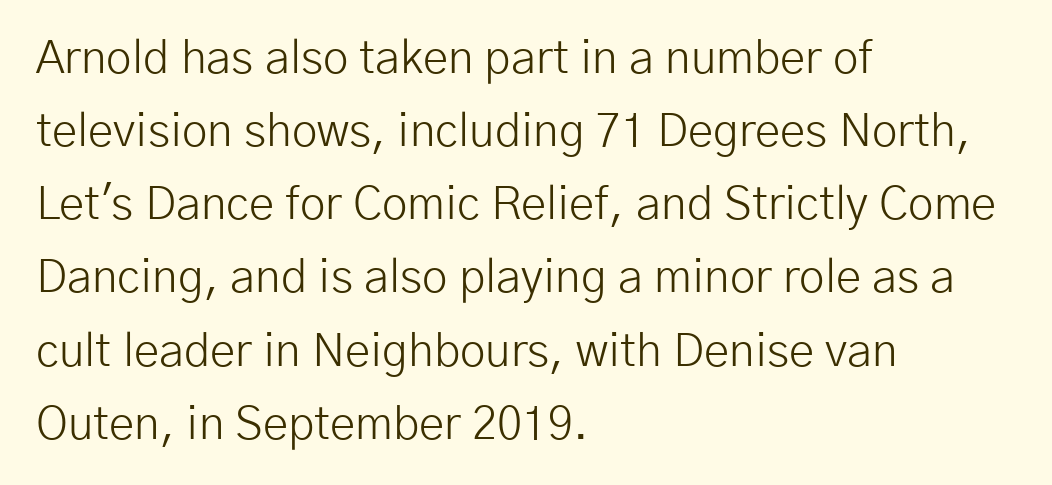
{"serif": "no", "italic": "no", "bold": "no", "weight": "light", "width": "normal", "stroke_contrast": "low", "x_height": "medium", "monospaced": "no", "underline": "no", "align": "left", "line_spacing": "normal", "line_spacing_ratio": 1.59, "letter_spacing": "normal", "letter_spacing_em": 0.0, "glyph_px": 46}
